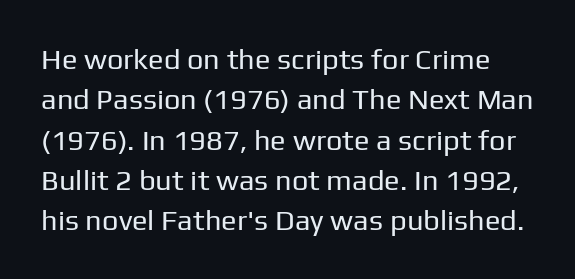
The image shows 29 px regular-weight sans-serif type, upright; set normal line spacing (1.39x), normal letter spacing, not underlined; low stroke contrast and a medium x-height.
